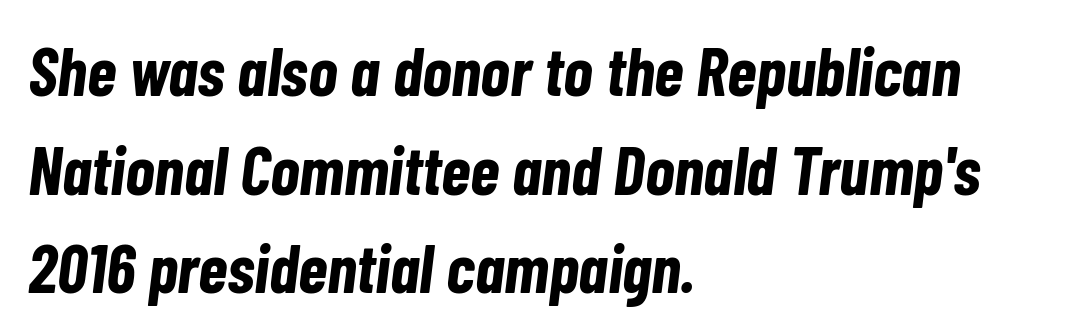
Q: Is the text bold? A: Yes.
Q: Is the text italic (slanted)? A: Yes, it leans right by about 7 degrees.
Q: Is the text underlined? A: No.
Q: How is the paragraph aligned? A: Left-aligned.
Q: Is the spacing between letters normal or unusually wide? A: Normal.
Q: Is the spacing between lines tight, normal or loose? A: Normal.
Q: Width (condensed, normal, or wide)? A: Condensed.
Q: Stroke contrast? A: Low.
Q: x-height? A: Medium.
Q: Monospaced? A: No.
